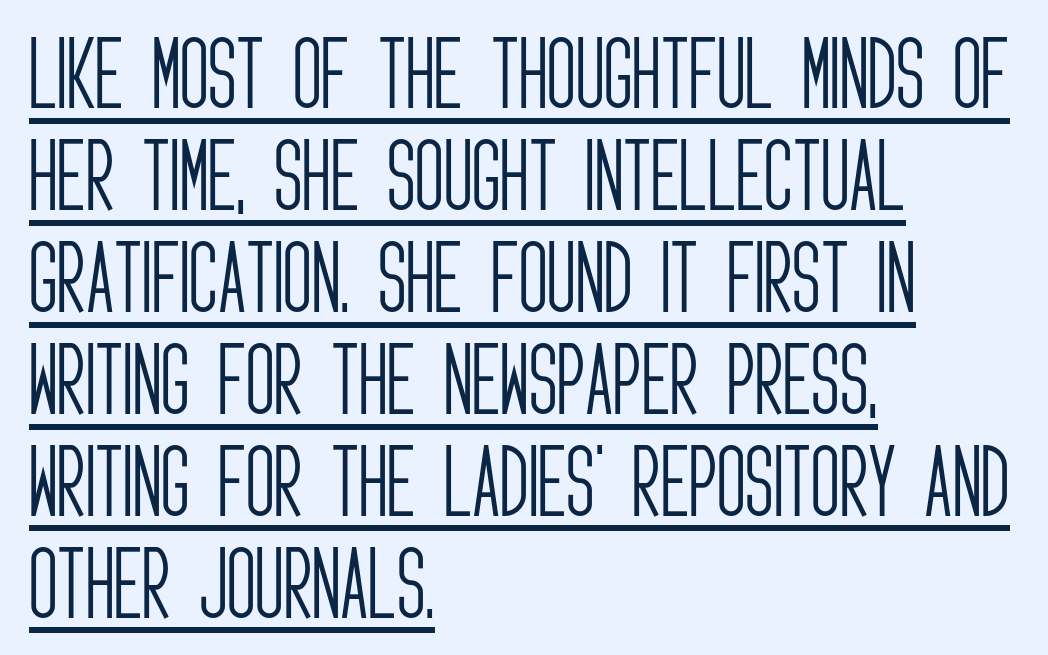
Q: Is the text bold? A: No.
Q: Is the text italic (slanted)? A: No, it is upright.
Q: Is the typeface a serif or a sans-serif typeface? A: Sans-serif.
Q: Is the text underlined? A: Yes.
Q: How is the paragraph aligned? A: Left-aligned.
Q: Is the spacing between letters normal or unusually wide? A: Normal.
Q: Is the spacing between lines tight, normal or loose? A: Normal.
Q: Width (condensed, normal, or wide)? A: Condensed.
Q: Stroke contrast? A: Low.
Q: x-height? A: Large.
Q: Monospaced? A: No.
